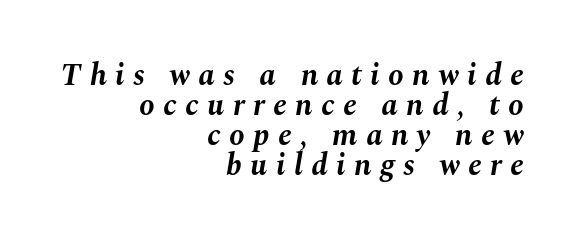
The space beneath each line is pristine and unruled. The typesetter chose a ragged-left arrangement here. This is oblique type, the kind used for emphasis or titles. Think of a printed novel: that variable character pitch is what you see here. The rendering uses a small line-height, squeezing the rows.
